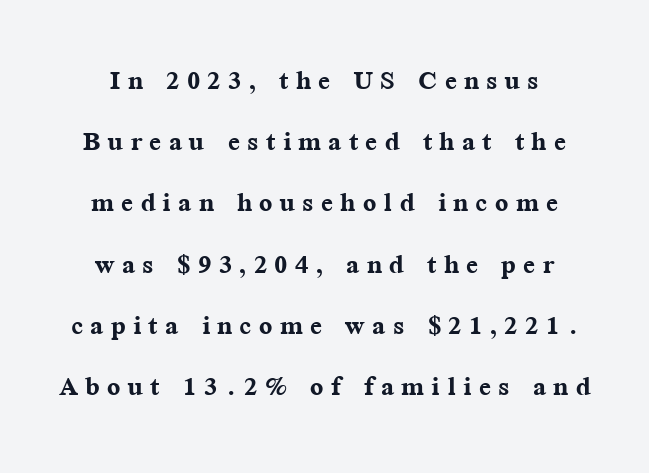
{"serif": "yes", "italic": "no", "bold": "yes", "weight": "semibold", "width": "normal", "stroke_contrast": "medium", "x_height": "medium", "monospaced": "no", "underline": "no", "align": "center", "line_spacing_ratio": 1.75, "letter_spacing": "wide", "letter_spacing_em": 0.21, "glyph_px": 35}
